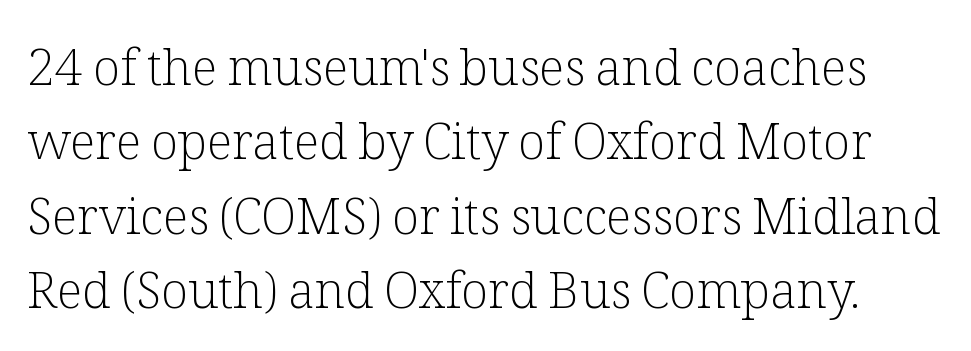
The image shows 50 px light serif type, upright; set normal line spacing (1.49x), normal letter spacing, not underlined; low stroke contrast and a medium x-height.
